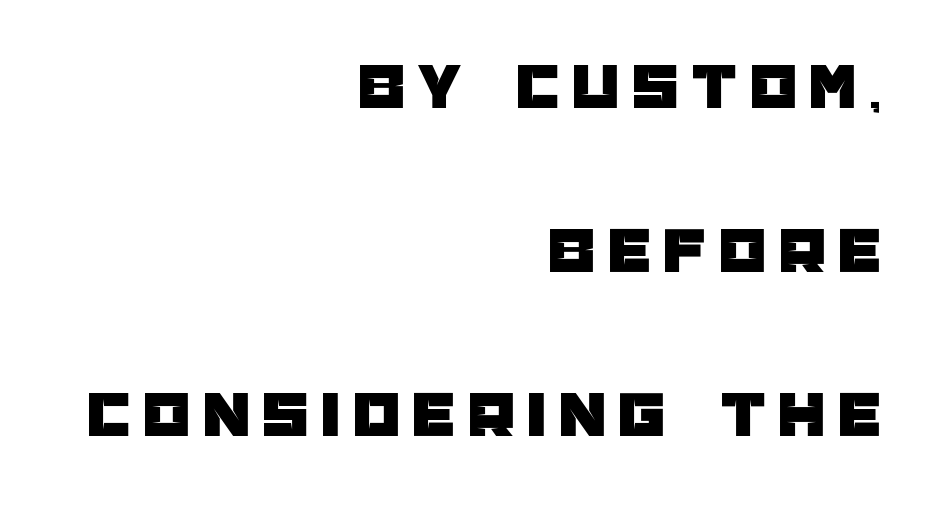
Quick note: underline off. Character widths vary here, with narrow letters taking less room than wide ones. Posture: straight, roman, zero tilt. If you measured baseline to baseline, you'd find a long distance. The lines in this sample share a right terminus and differ only in where they begin. What kind of face is this? One without serifs — a sans.
